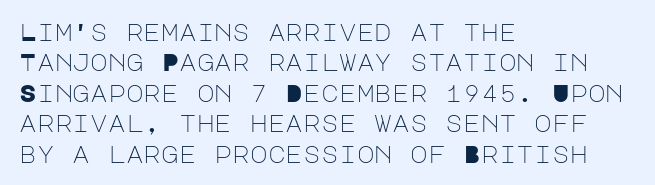
The type sits square on the baseline with zero lean. Only glyphs here, with clear space below each row. This sample is left-justified, so line endings fall wherever the words run out. Nothing unusual about the tracking: characters are spaced as the font intends. No extra ink here — the face is not bold.
